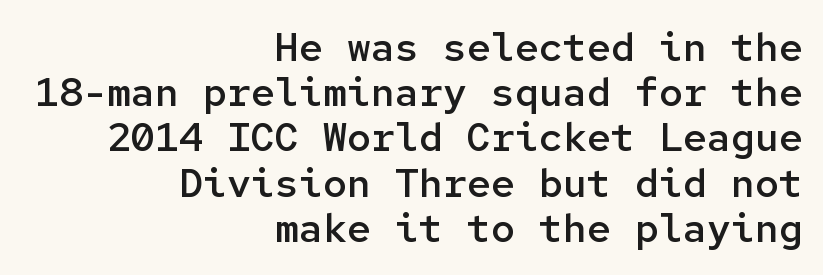
{"serif": "no", "italic": "no", "bold": "semi", "weight": "semibold", "width": "normal", "stroke_contrast": "low", "x_height": "medium", "monospaced": "yes", "underline": "no", "align": "right", "line_spacing": "tight", "line_spacing_ratio": 1.13, "letter_spacing": "normal", "letter_spacing_em": 0.0, "glyph_px": 40}
